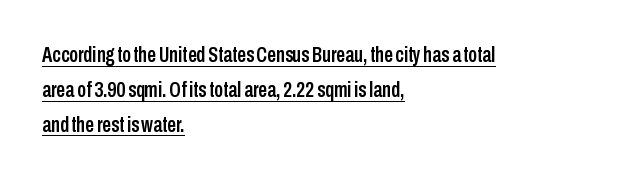
Q: Is the text italic (slanted)? A: No, it is upright.
Q: Is the text underlined? A: Yes.
Q: How is the paragraph aligned? A: Left-aligned.
Q: Is the spacing between letters normal or unusually wide? A: Normal.
Q: Is the spacing between lines tight, normal or loose? A: Normal.
